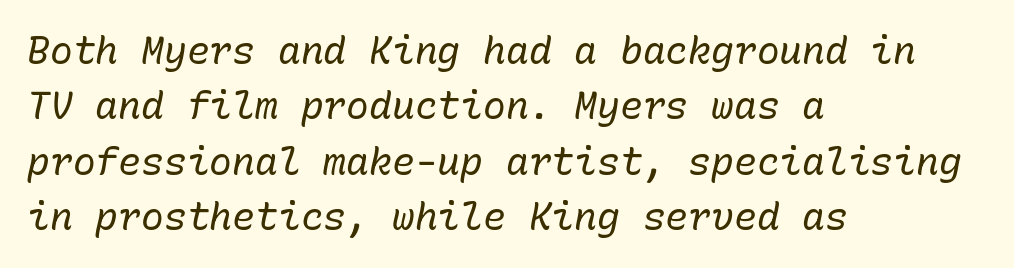
The image shows 38 px regular-weight type, italic (leaning right), monospaced; set left-aligned, normal line spacing (1.46x), normal letter spacing, not underlined; low stroke contrast and a medium x-height.
